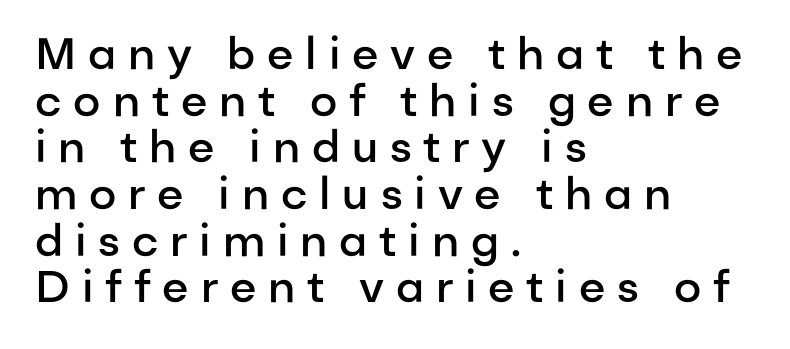
Q: Is the text bold? A: Semi-bold.
Q: Is the text italic (slanted)? A: No, it is upright.
Q: Is the typeface a serif or a sans-serif typeface? A: Sans-serif.
Q: Is the text underlined? A: No.
Q: How is the paragraph aligned? A: Left-aligned.
Q: Is the spacing between letters normal or unusually wide? A: Unusually wide.
Q: Is the spacing between lines tight, normal or loose? A: Tight.
Q: Width (condensed, normal, or wide)? A: Normal.
Q: Stroke contrast? A: Low.
Q: x-height? A: Medium.
Q: Monospaced? A: No.
